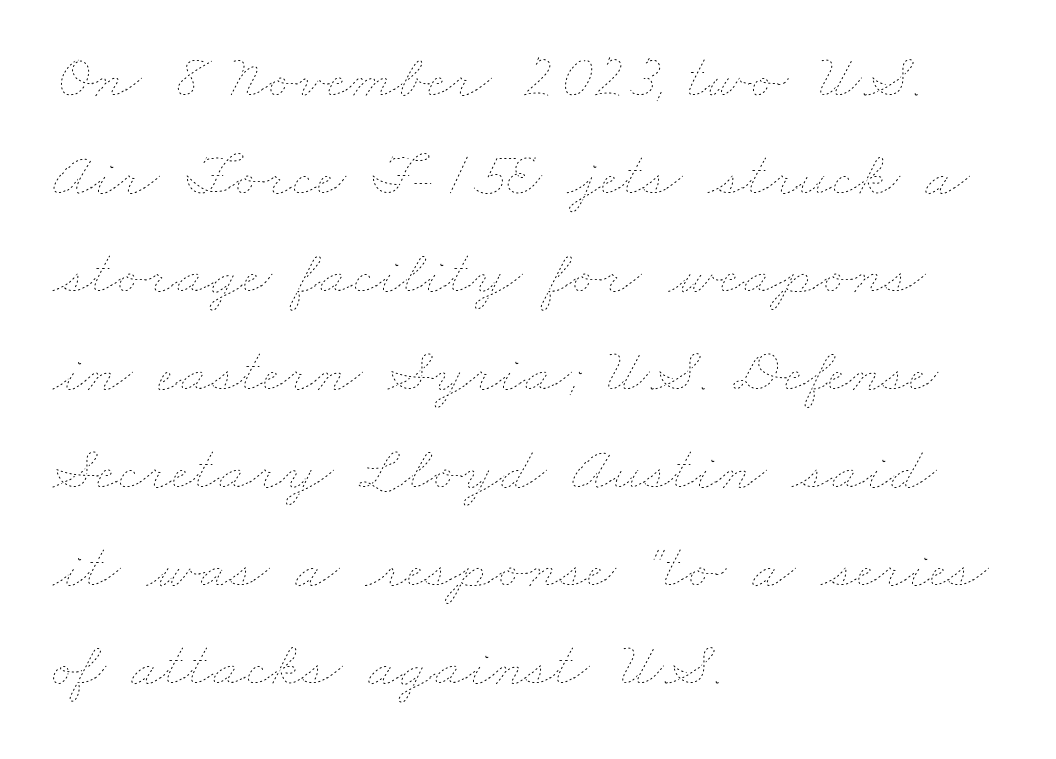
The lines in this sample share a left origin and differ only in where they stop. The weight tops out at a normal text grade. A typesetter would call this proportional, since set widths differ per character. The lines sit at an ordinary, default distance from one another. Between one letter and the next there's only the usual sliver of space.
